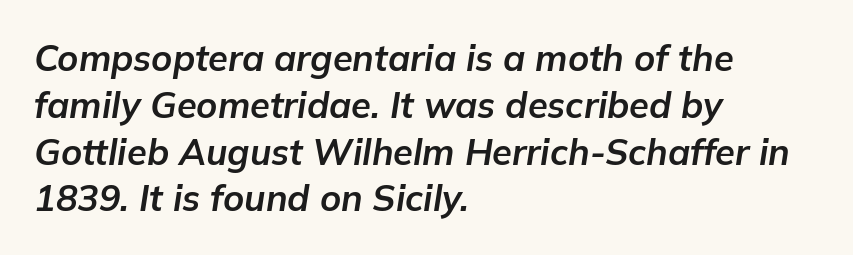
Quick note: underline off. Where is the straight margin? On the left. Here the glyphs are tracked normally, forming tight word shapes. Compared with typical paragraphs, the rows here are spaced about the same. These lines are rendered in a variable-pitch font.
